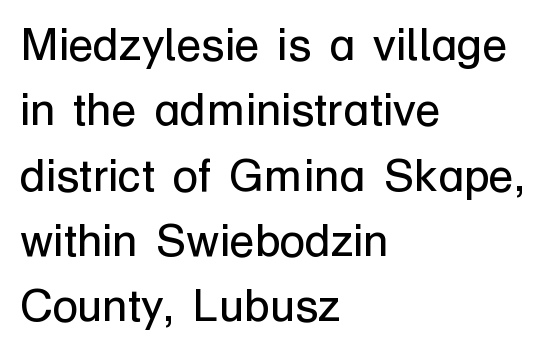
Q: Is the text bold? A: No.
Q: Is the text italic (slanted)? A: No, it is upright.
Q: Is the typeface a serif or a sans-serif typeface? A: Sans-serif.
Q: Is the text underlined? A: No.
Q: How is the paragraph aligned? A: Left-aligned.
Q: Is the spacing between letters normal or unusually wide? A: Normal.
Q: Is the spacing between lines tight, normal or loose? A: Normal.
Q: Width (condensed, normal, or wide)? A: Normal.
Q: Stroke contrast? A: Low.
Q: x-height? A: Medium.
Q: Monospaced? A: No.
